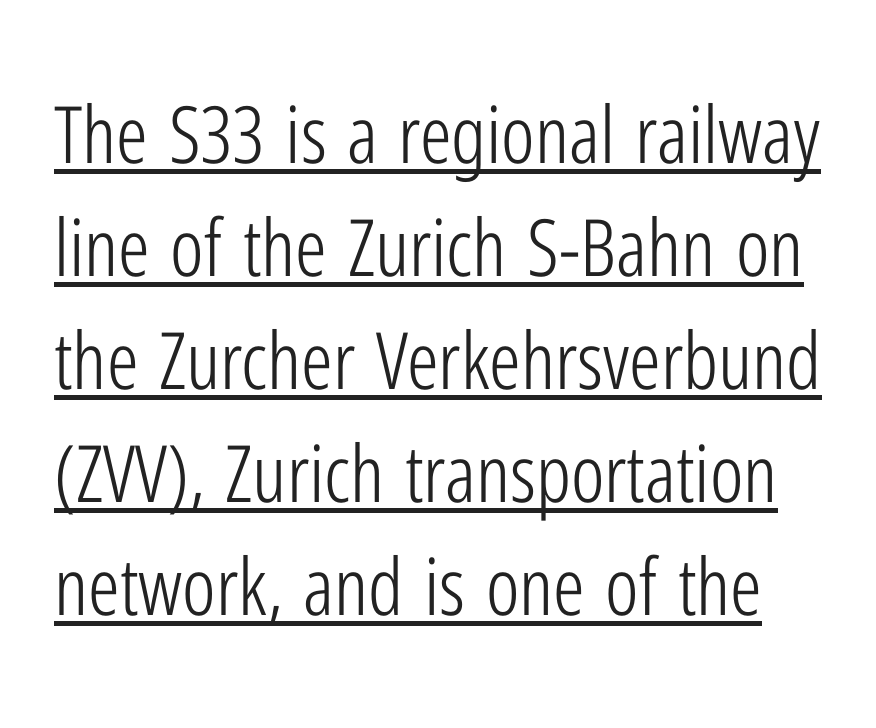
Q: Is the text bold? A: No.
Q: Is the text italic (slanted)? A: No, it is upright.
Q: Is the typeface a serif or a sans-serif typeface? A: Sans-serif.
Q: Is the text underlined? A: Yes.
Q: Is the spacing between letters normal or unusually wide? A: Normal.
Q: Is the spacing between lines tight, normal or loose? A: Normal.
Q: Width (condensed, normal, or wide)? A: Condensed.
Q: Stroke contrast? A: Low.
Q: x-height? A: Medium.
Q: Monospaced? A: No.
